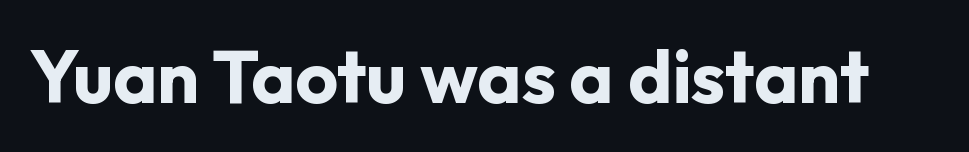
Q: Is the text bold? A: Yes.
Q: Is the text italic (slanted)? A: No, it is upright.
Q: Is the typeface a serif or a sans-serif typeface? A: Sans-serif.
Q: Is the text underlined? A: No.
Q: Is the spacing between letters normal or unusually wide? A: Normal.
Q: Width (condensed, normal, or wide)? A: Normal.
Q: Stroke contrast? A: Low.
Q: x-height? A: Medium.
Q: Monospaced? A: No.
